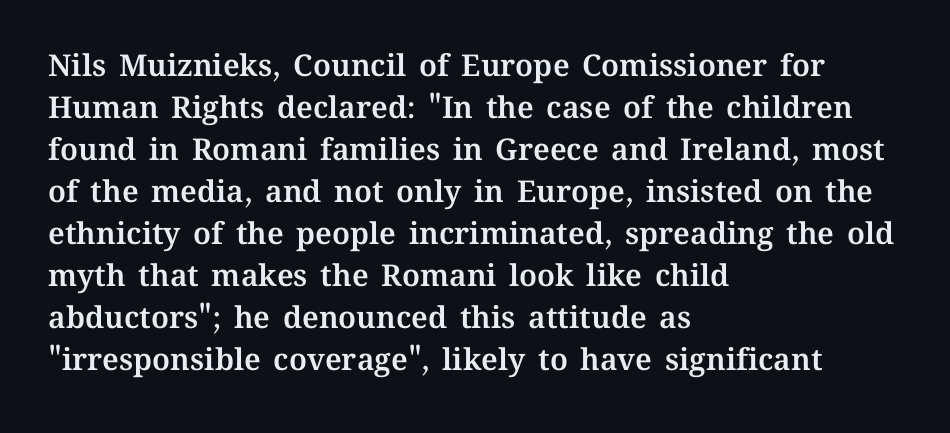
No extra tracking has been applied to these lines. Do the characters align in a grid? No, the font is proportional. A typesetter would call this leading conventional body-copy spacing. Posture: straight, roman, zero tilt. In CSS terms this would be text-align: left.
